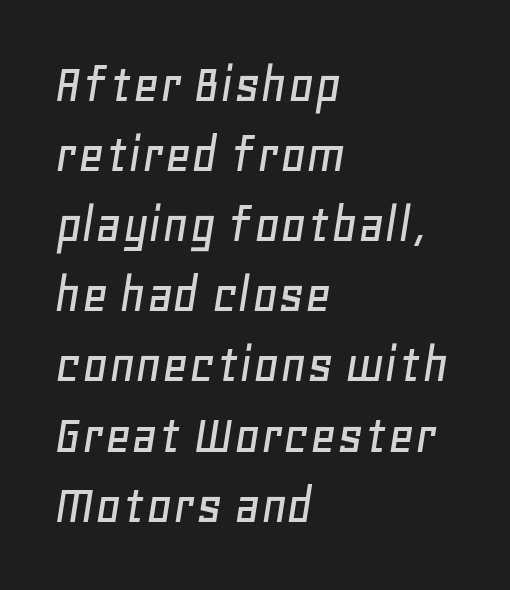
Q: Is the text italic (slanted)? A: Yes, it leans right by about 11 degrees.
Q: Is the text underlined? A: No.
Q: How is the paragraph aligned? A: Left-aligned.
Q: Is the spacing between letters normal or unusually wide? A: Normal.
Q: Width (condensed, normal, or wide)? A: Normal.
Q: Stroke contrast? A: Low.
Q: x-height? A: Large.
Q: Monospaced? A: No.
